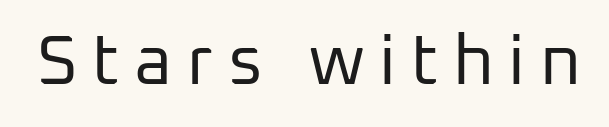
When letters stand straight like this, we call the style roman or upright. Weight: regular or lighter. Spacing between characters has been opened up far beyond the box default. Is this a fixed-width face? No — the glyphs have proportional, varying widths. The text was rendered using a sans face with plain stroke endings.
